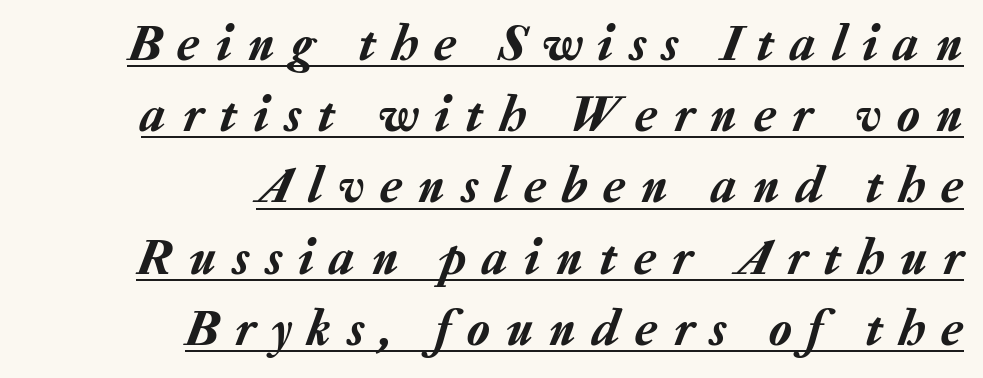
Q: Is the text italic (slanted)? A: Yes, it leans right by about 20 degrees.
Q: Is the text underlined? A: Yes.
Q: How is the paragraph aligned? A: Right-aligned.
Q: Is the spacing between letters normal or unusually wide? A: Unusually wide.
Q: Is the spacing between lines tight, normal or loose? A: Normal.
Q: Width (condensed, normal, or wide)? A: Normal.
Q: Stroke contrast? A: Low.
Q: x-height? A: Medium.
Q: Monospaced? A: No.
